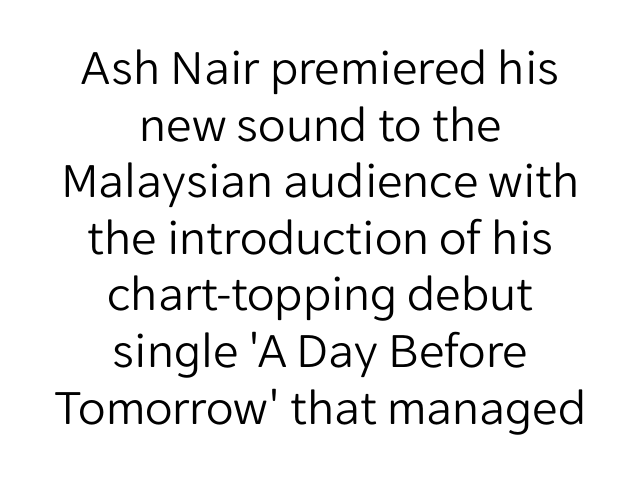
The image shows 51 px light sans-serif type, upright; set centered, tight line spacing (1.11x), normal letter spacing, not underlined; low stroke contrast and a medium x-height.
